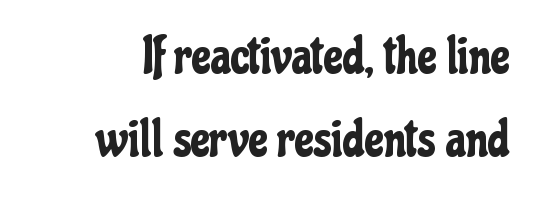
Nope, no serifs anywhere on these letters. The foot of each line stays bare and open. Varying glyph widths throughout — classic text-font behaviour. The space between consecutive lines is moderate. Vertical strokes here are truly vertical. The letters sit at their default tracking, neither squeezed nor spread.
